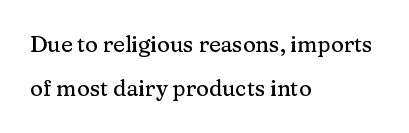
The lettering stays uniformly vertical, giving the passage a roman look. The passage shown has conventional tracking throughout. The line-height multiplier appears high, well above default. Only glyphs here, with clear space below each row.
